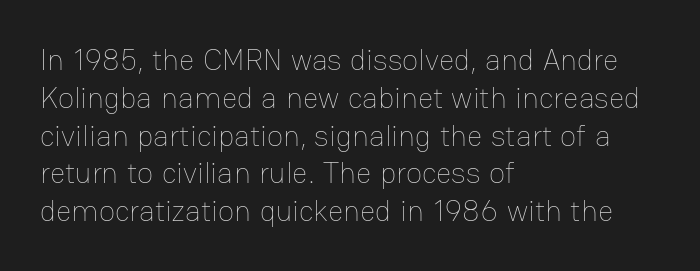
{"italic": "no", "bold": "no", "weight": "thin", "width": "normal", "stroke_contrast": "low", "x_height": "medium", "monospaced": "no", "underline": "no", "align": "left", "line_spacing": "normal", "line_spacing_ratio": 1.26, "letter_spacing": "normal", "letter_spacing_em": 0.0, "glyph_px": 30}
